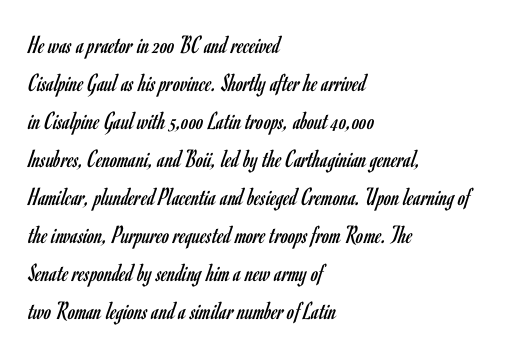
{"bold": "no", "underline": "no", "align": "left", "line_spacing": "normal", "line_spacing_ratio": 1.46, "letter_spacing": "normal", "letter_spacing_em": 0.0, "glyph_px": 26}
